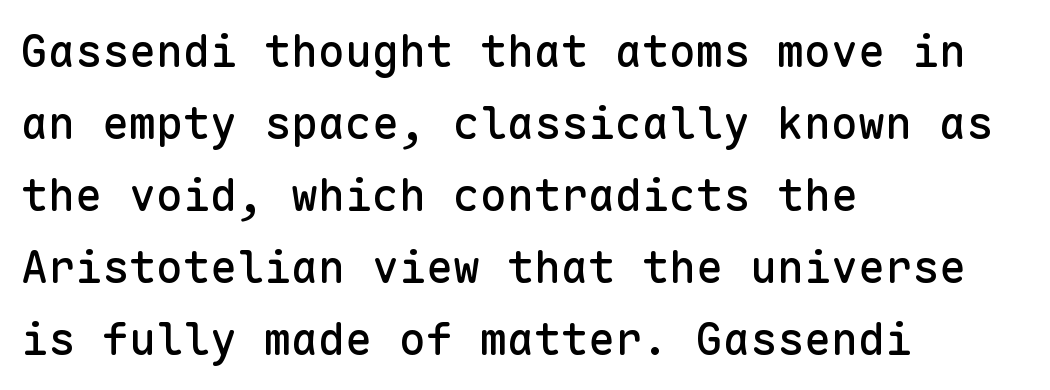
{"serif": "no", "italic": "no", "width": "normal", "stroke_contrast": "low", "x_height": "medium", "monospaced": "yes", "underline": "no", "align": "left", "line_spacing": "normal", "line_spacing_ratio": 1.6, "letter_spacing": "normal", "letter_spacing_em": 0.0, "glyph_px": 45}
